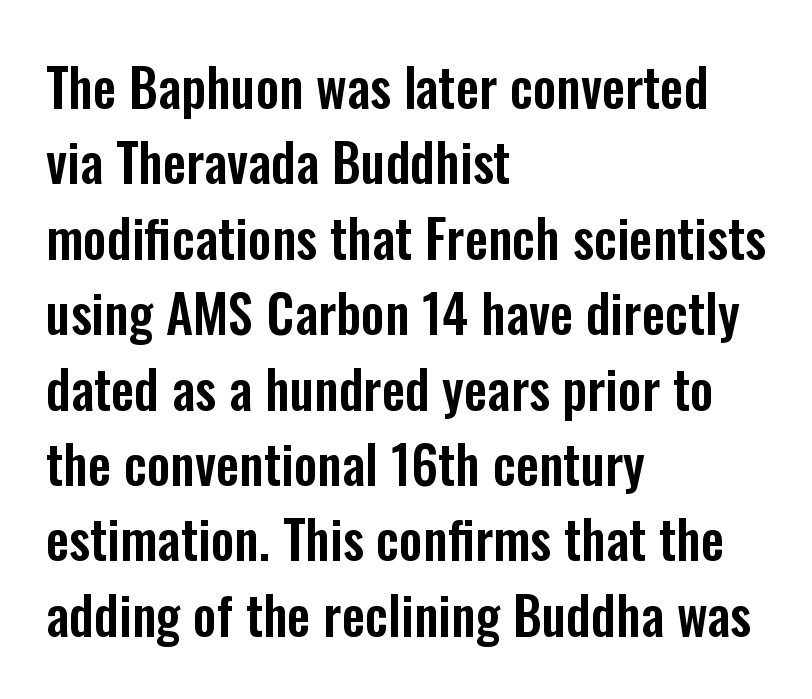
The image shows 52 px condensed sans-serif type, upright; set left-aligned, normal line spacing (1.45x), normal letter spacing, not underlined; low stroke contrast and a medium x-height.
